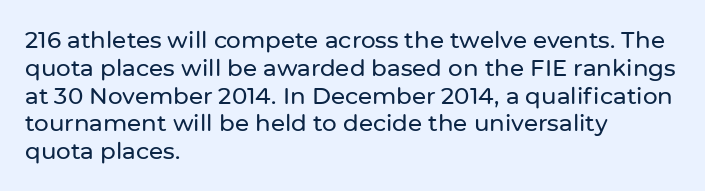
Here the glyphs are tracked normally, forming tight word shapes. The specimen omits any rule beneath the text block's lines. Vertical strokes here are truly vertical. The lines in this sample share a left origin and differ only in where they stop.
